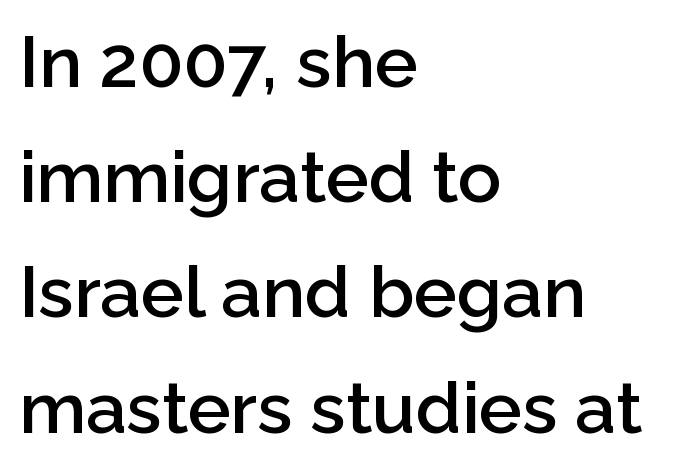
Q: Is the text bold? A: Semi-bold.
Q: Is the text italic (slanted)? A: No, it is upright.
Q: Is the typeface a serif or a sans-serif typeface? A: Sans-serif.
Q: Is the text underlined? A: No.
Q: How is the paragraph aligned? A: Left-aligned.
Q: Is the spacing between letters normal or unusually wide? A: Normal.
Q: Is the spacing between lines tight, normal or loose? A: Normal.
Q: Width (condensed, normal, or wide)? A: Normal.
Q: Stroke contrast? A: Low.
Q: x-height? A: Medium.
Q: Monospaced? A: No.
